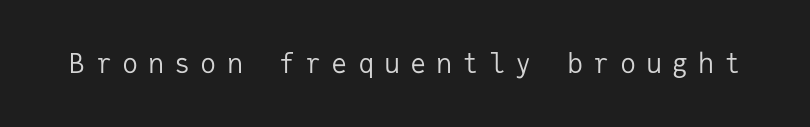
The image shows 27 px text type, upright; set unusually wide letter spacing (+0.37 em), not underlined.
